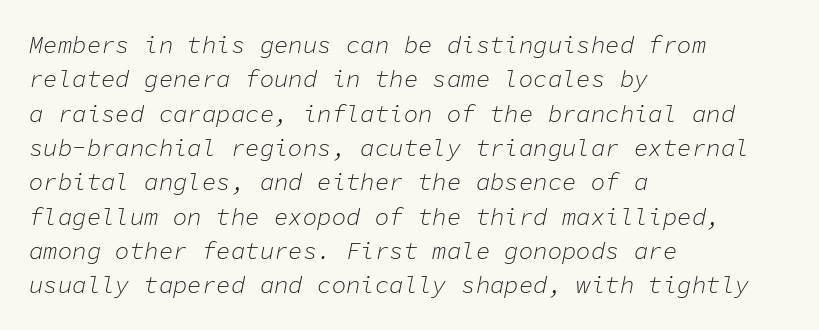
The rendering applies a slant to the glyphs. Casual observation: everything's shoved over to the left. Just letters on the line, the space beneath them empty. Rows of type keep a routine distance in the vertical direction. Is the stroke heavy? The answer is a plain regular-or-lighter.
